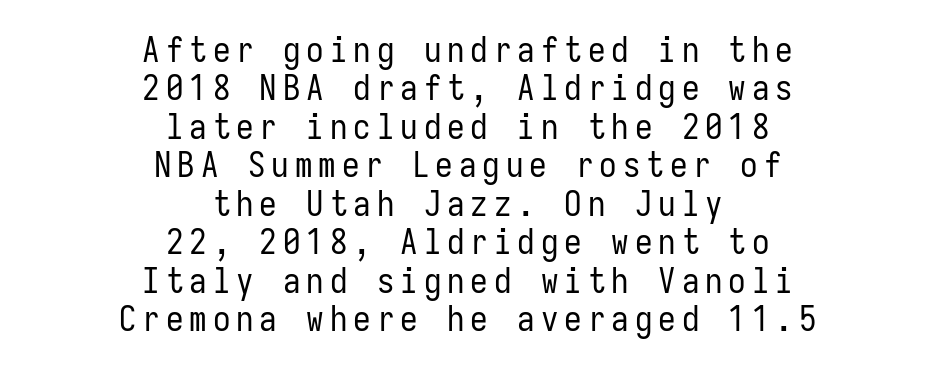
The image shows 35 px regular-weight, condensed sans-serif type, upright, monospaced; set centered, tight line spacing (1.1x), not underlined; low stroke contrast and a medium x-height.
